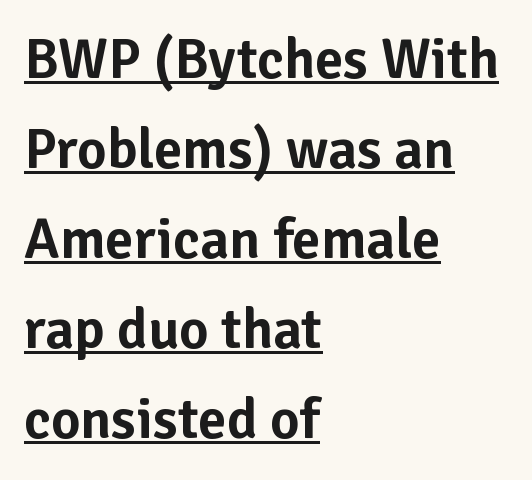
The image shows 57 px sans-serif type, upright; set left-aligned, normal line spacing (1.58x), normal letter spacing, underlined; low stroke contrast and a medium x-height.
